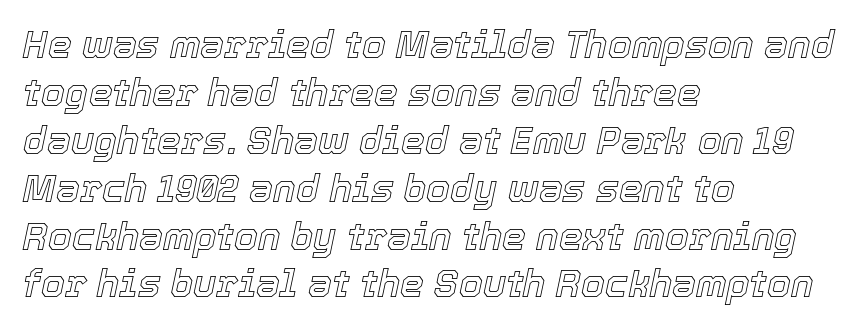
{"italic": "yes", "lean": "right", "slant_degrees": 12, "width": "normal", "x_height": "medium", "monospaced": "no", "underline": "no", "align": "left", "line_spacing": "normal", "line_spacing_ratio": 1.26, "letter_spacing": "normal", "letter_spacing_em": 0.0, "glyph_px": 38}
